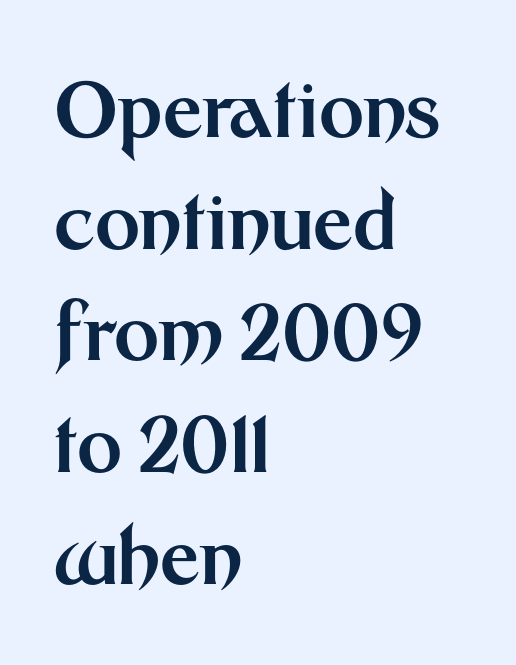
{"serif": "no", "italic": "no", "bold": "yes", "weight": "bold", "width": "normal", "stroke_contrast": "medium", "x_height": "medium", "monospaced": "no", "underline": "no", "align": "left", "line_spacing": "normal", "line_spacing_ratio": 1.45, "letter_spacing": "normal", "letter_spacing_em": 0.0, "glyph_px": 77}
